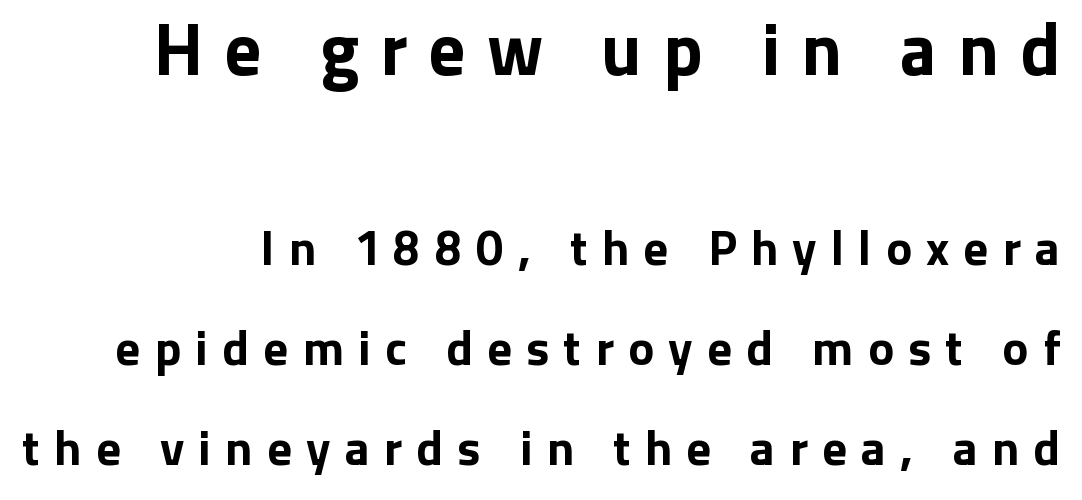
The passage is arranged like a letterhead date or caption credit — flush right. Proportional: the letters do not fall into vertical columns. The zone under the glyphs is completely vacant. Notice how thick the strokes are: this is what a full bold looks like. Compared with typical body copy, the letter spacing here is much looser.
